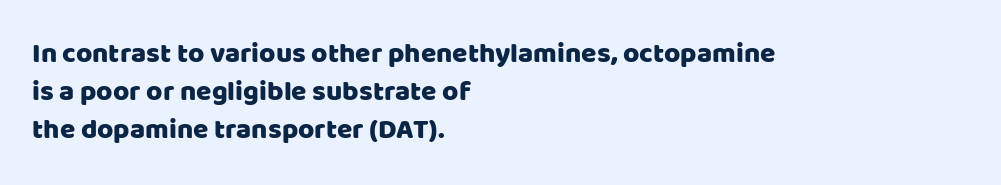
Varying glyph widths throughout — classic text-font behaviour. How are the letters spaced? Ordinarily, with no added tracking. This sample is left-justified, so line endings fall wherever the words run out. Words float on clear page, feet unadorned. The line-height multiplier appears to be the usual default.
